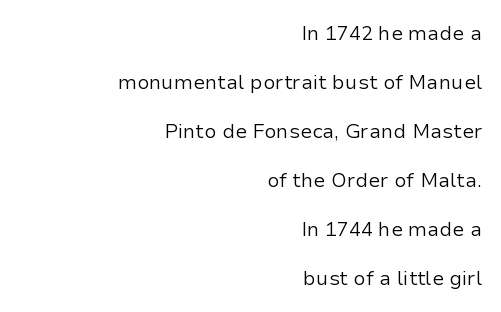
{"italic": "no", "bold": "no", "underline": "no", "align": "right", "line_spacing": "loose", "line_spacing_ratio": 2.45, "letter_spacing": "normal", "letter_spacing_em": 0.0, "glyph_px": 20}
